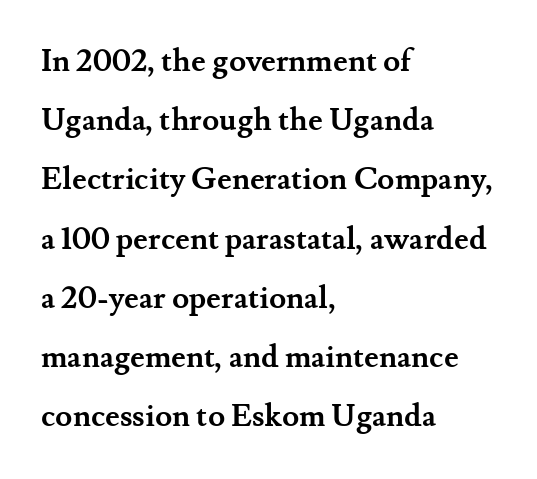
Each row of text sits above clean, open space. Each glyph is drawn with heavy, bold strokes. The passage shown is typed in a proportional face where columns would drift. The letters stand straight up with perfectly vertical stems. Tracking value appears to be zero — textbook default spacing.
